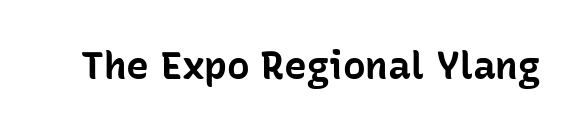
The text was rendered using a sans face with plain stroke endings. A typesetter would call this zero additional tracking. If you drew a line through each stem, it would be perfectly vertical. The rendering uses a bold face; every stroke is thick and dark. Descender tails drop into unmarked territory.
